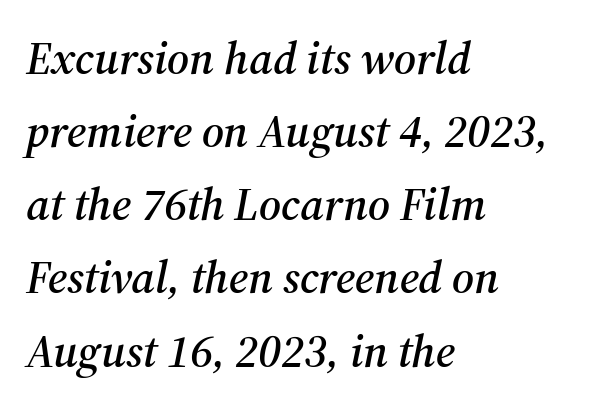
The image shows 46 px serif type, italic (leaning right); set left-aligned, normal line spacing (1.59x), normal letter spacing, not underlined; medium stroke contrast and a medium x-height.
